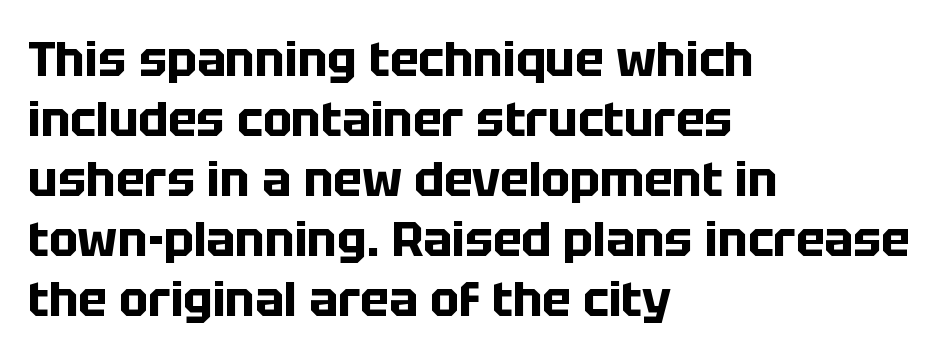
Q: Is the text bold? A: Yes.
Q: Is the text italic (slanted)? A: No, it is upright.
Q: Is the typeface a serif or a sans-serif typeface? A: Sans-serif.
Q: Is the text underlined? A: No.
Q: How is the paragraph aligned? A: Left-aligned.
Q: Is the spacing between letters normal or unusually wide? A: Normal.
Q: Is the spacing between lines tight, normal or loose? A: Normal.
Q: Width (condensed, normal, or wide)? A: Normal.
Q: Stroke contrast? A: Low.
Q: x-height? A: Large.
Q: Monospaced? A: No.
